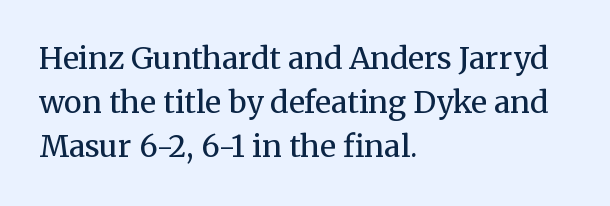
The image shows 30 px regular-weight serif type, upright; set left-aligned, normal line spacing (1.47x), normal letter spacing, not underlined; medium stroke contrast and a medium x-height.
